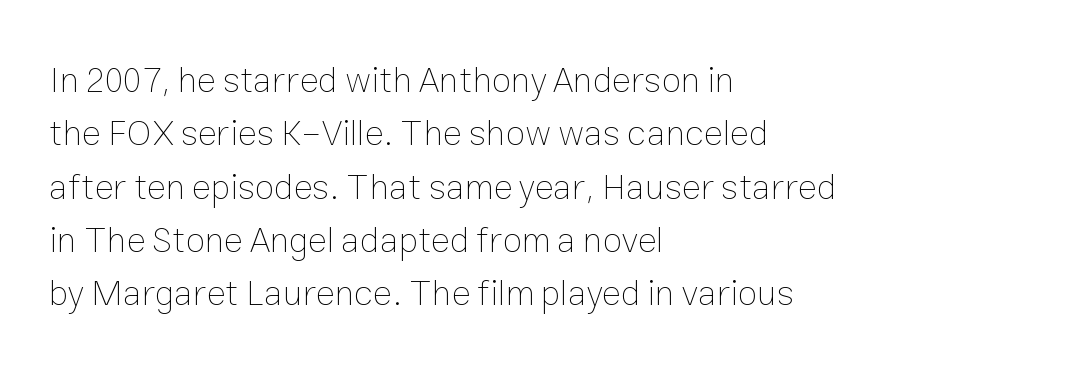
Is there much room between lines? A standard amount, neither cramped nor airy. Italic: no, the glyphs are upright roman. Each letter keeps its own natural width here, so spacing adapts to shape. The gap between lines stays unmarked.
